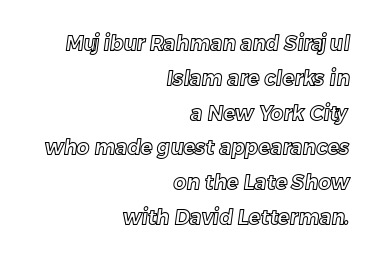
{"underline": "no", "align": "right", "line_spacing_ratio": 1.74, "letter_spacing": "normal", "letter_spacing_em": 0.0, "glyph_px": 20}
